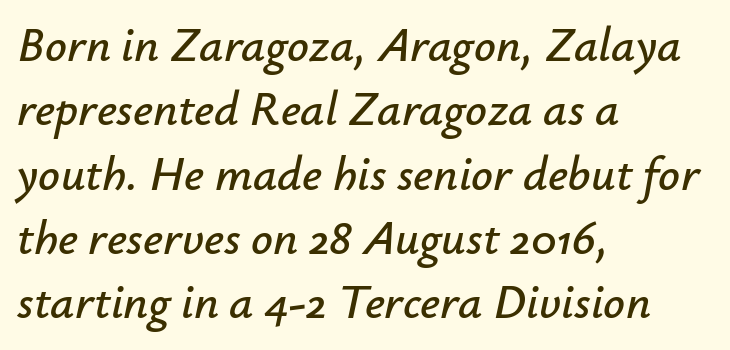
Q: Is the text italic (slanted)? A: Yes, it leans right by about 12 degrees.
Q: Is the text underlined? A: No.
Q: How is the paragraph aligned? A: Left-aligned.
Q: Is the spacing between letters normal or unusually wide? A: Normal.
Q: Is the spacing between lines tight, normal or loose? A: Normal.
Q: Width (condensed, normal, or wide)? A: Normal.
Q: Stroke contrast? A: Low.
Q: x-height? A: Small.
Q: Monospaced? A: No.
